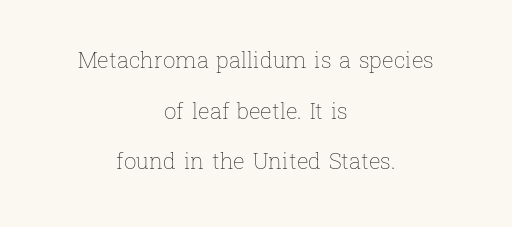
Q: Is the text bold? A: No.
Q: Is the text italic (slanted)? A: No, it is upright.
Q: Is the text underlined? A: No.
Q: How is the paragraph aligned? A: Centered.
Q: Is the spacing between letters normal or unusually wide? A: Normal.
Q: Is the spacing between lines tight, normal or loose? A: Loose.
